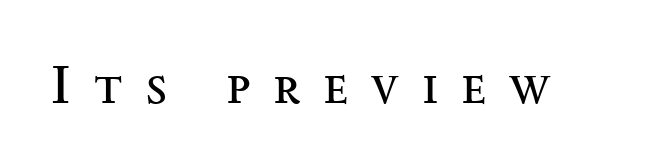
The image shows 55 px regular-weight, wide serif type, upright; set unusually wide letter spacing (+0.41 em), not underlined; medium stroke contrast and a small x-height.
